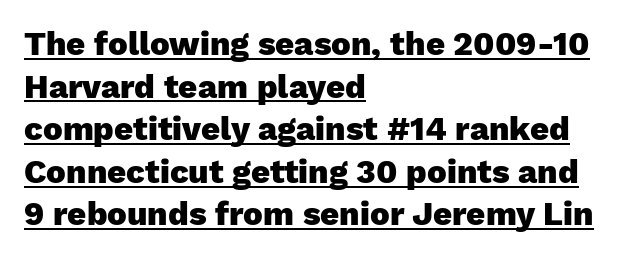
The image shows 33 px heavy sans-serif type, upright; set left-aligned, normal line spacing (1.29x), normal letter spacing, underlined; low stroke contrast and a medium x-height.
